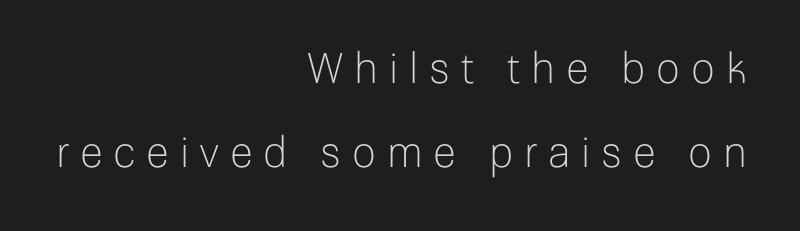
Every row of glyphs terminates at an identical x-position on the right. Anything drawn beneath the words? Only blank space. Upright lettering throughout. Each letter keeps its own natural width here, so spacing adapts to shape. Look at the bottom of the vertical strokes: they stop flat, with no serifs. The weight would be labelled regular, book, light, or lighter still.
